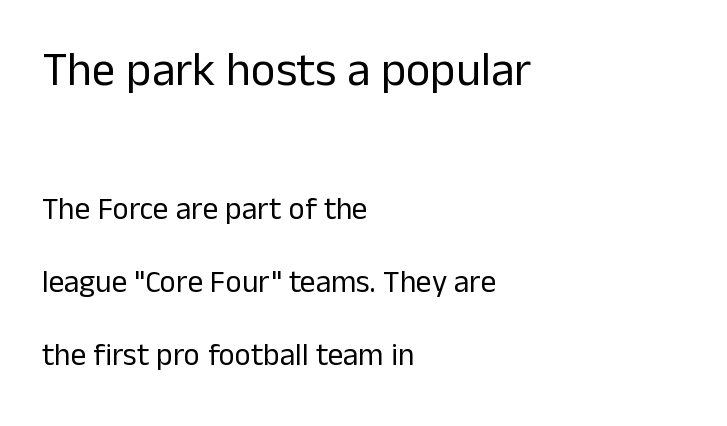
Q: Is the text bold? A: No.
Q: Is the text italic (slanted)? A: No, it is upright.
Q: Is the typeface a serif or a sans-serif typeface? A: Sans-serif.
Q: Is the text underlined? A: No.
Q: How is the paragraph aligned? A: Left-aligned.
Q: Is the spacing between letters normal or unusually wide? A: Normal.
Q: Is the spacing between lines tight, normal or loose? A: Loose.
Q: Which block of text is set in a larger size, the first (top) or the second (bottom)? A: The first (top) one.
Q: Width (condensed, normal, or wide)? A: Normal.
Q: Stroke contrast? A: Low.
Q: x-height? A: Medium.
Q: Monospaced? A: No.
